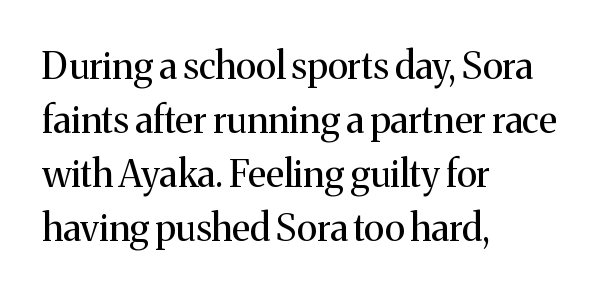
Is this a sans? No — the strokes have serifs. Caption: multi-line text, flush left, ragged right. Is this a fixed-width face? No — the glyphs have proportional, varying widths. Clear beneath every line of the passage. The tracking reads as untouched default to a designer's eye.
